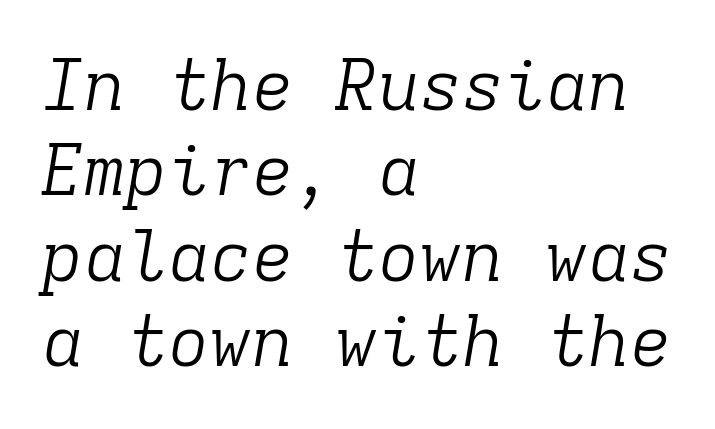
{"serif": "yes", "italic": "yes", "lean": "right", "slant_degrees": 9, "bold": "no", "weight": "light", "width": "normal", "stroke_contrast": "low", "x_height": "medium", "monospaced": "yes", "underline": "no", "align": "left", "line_spacing_ratio": 1.22, "letter_spacing": "normal", "letter_spacing_em": 0.0, "glyph_px": 70}
